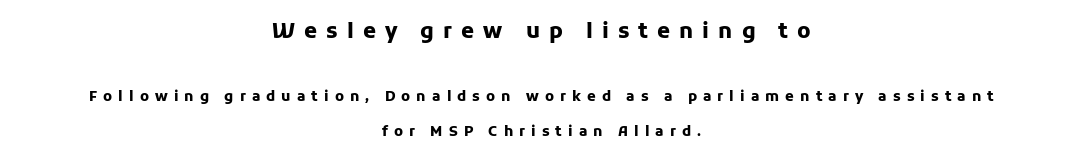
{"italic": "no", "bold": "yes", "underline": "no", "align": "center", "line_spacing": "loose", "line_spacing_ratio": 2.48, "letter_spacing": "wide", "letter_spacing_em": 0.43, "larger_block": "first", "size_ratio": 1.5, "glyph_px": 21}
